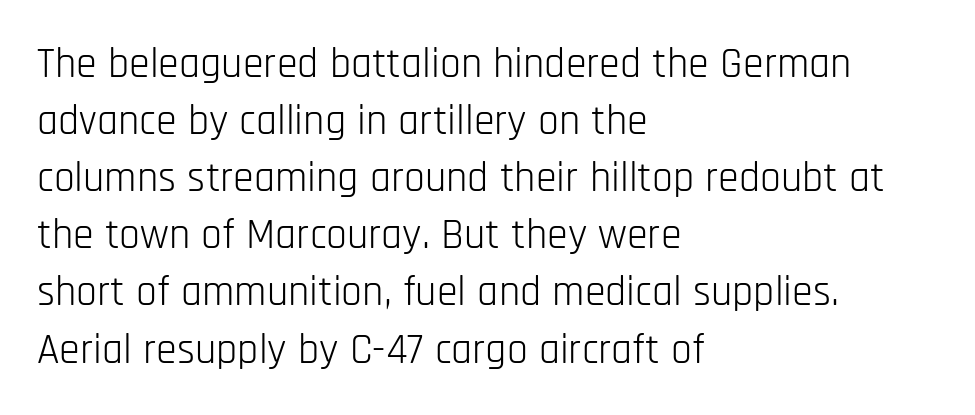
Q: Is the text bold? A: No.
Q: Is the text italic (slanted)? A: No, it is upright.
Q: Is the typeface a serif or a sans-serif typeface? A: Sans-serif.
Q: Is the text underlined? A: No.
Q: How is the paragraph aligned? A: Left-aligned.
Q: Is the spacing between letters normal or unusually wide? A: Normal.
Q: Is the spacing between lines tight, normal or loose? A: Normal.
Q: Width (condensed, normal, or wide)? A: Condensed.
Q: Stroke contrast? A: Low.
Q: x-height? A: Large.
Q: Monospaced? A: No.
